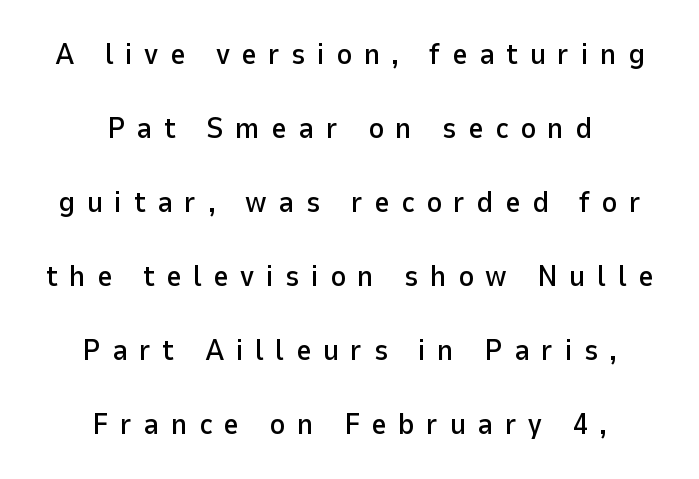
Q: Is the text italic (slanted)? A: No, it is upright.
Q: Is the typeface a serif or a sans-serif typeface? A: Sans-serif.
Q: Is the text underlined? A: No.
Q: How is the paragraph aligned? A: Centered.
Q: Is the spacing between letters normal or unusually wide? A: Unusually wide.
Q: Is the spacing between lines tight, normal or loose? A: Loose.
Q: Width (condensed, normal, or wide)? A: Normal.
Q: Stroke contrast? A: Low.
Q: x-height? A: Medium.
Q: Monospaced? A: No.
